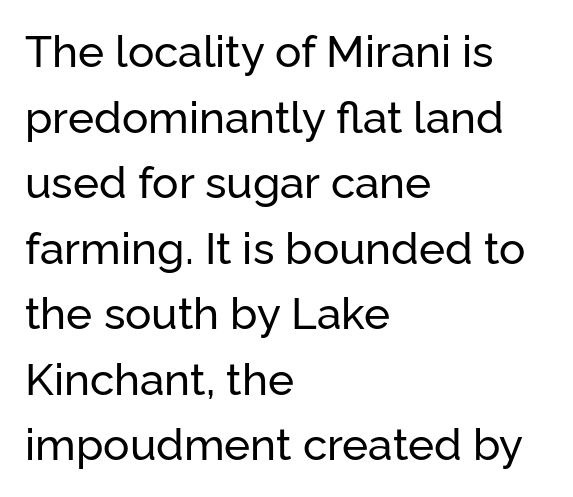
Q: Is the text italic (slanted)? A: No, it is upright.
Q: Is the typeface a serif or a sans-serif typeface? A: Sans-serif.
Q: Is the text underlined? A: No.
Q: How is the paragraph aligned? A: Left-aligned.
Q: Is the spacing between letters normal or unusually wide? A: Normal.
Q: Is the spacing between lines tight, normal or loose? A: Normal.
Q: Width (condensed, normal, or wide)? A: Normal.
Q: Stroke contrast? A: Low.
Q: x-height? A: Medium.
Q: Monospaced? A: No.
